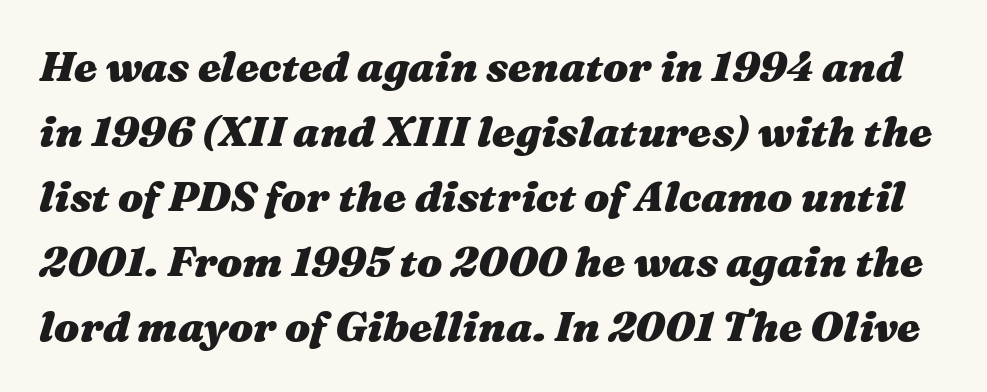
{"italic": "yes", "lean": "right", "slant_degrees": 16, "bold": "yes", "weight": "heavy", "width": "wide", "stroke_contrast": "medium", "x_height": "medium", "monospaced": "no", "underline": "no", "line_spacing": "normal", "line_spacing_ratio": 1.55, "letter_spacing": "normal", "letter_spacing_em": 0.0, "glyph_px": 42}
